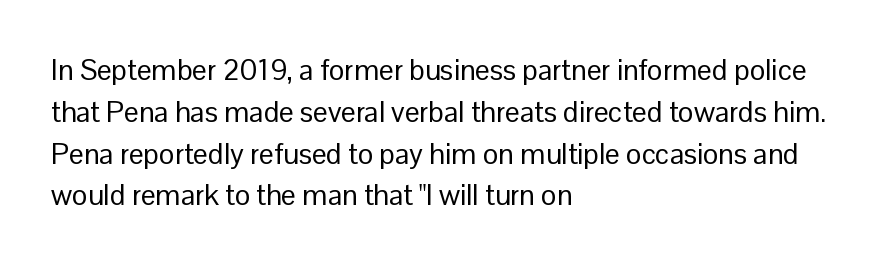
{"serif": "no", "italic": "no", "bold": "no", "weight": "regular", "width": "normal", "stroke_contrast": "low", "x_height": "medium", "monospaced": "no", "underline": "no", "align": "left", "line_spacing": "normal", "line_spacing_ratio": 1.44, "letter_spacing": "normal", "letter_spacing_em": 0.0, "glyph_px": 29}
